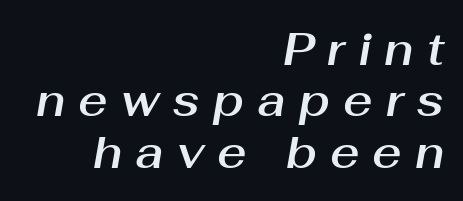
Q: Is the text italic (slanted)? A: Yes, it leans right by about 10 degrees.
Q: Is the text underlined? A: No.
Q: How is the paragraph aligned? A: Right-aligned.
Q: Is the spacing between letters normal or unusually wide? A: Unusually wide.
Q: Is the spacing between lines tight, normal or loose? A: Tight.
Q: Width (condensed, normal, or wide)? A: Normal.
Q: Stroke contrast? A: Medium.
Q: x-height? A: Medium.
Q: Monospaced? A: No.
